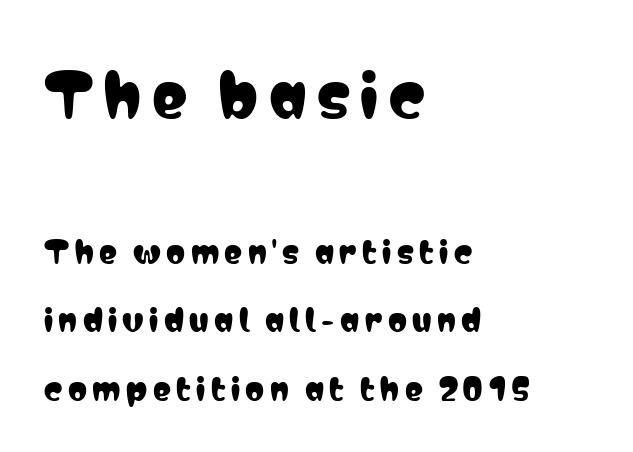
{"serif": "no", "italic": "no", "width": "condensed", "stroke_contrast": "low", "x_height": "medium", "monospaced": "no", "underline": "no", "align": "left", "line_spacing": "loose", "line_spacing_ratio": 2.28, "larger_block": "first", "size_ratio": 1.97, "glyph_px": 59}
